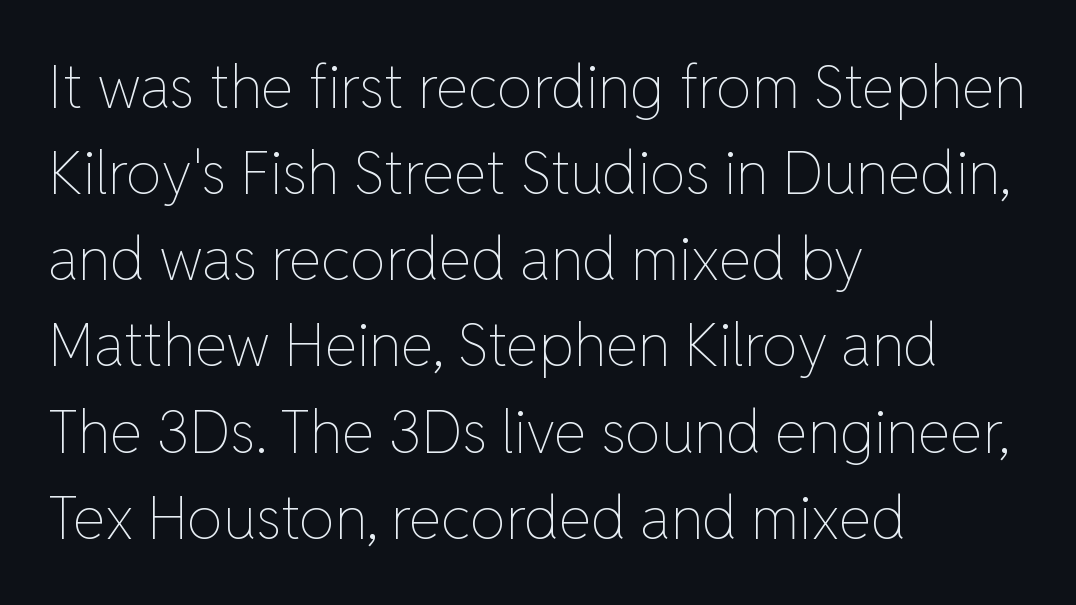
Q: Is the text bold? A: No.
Q: Is the text italic (slanted)? A: No, it is upright.
Q: Is the text underlined? A: No.
Q: How is the paragraph aligned? A: Left-aligned.
Q: Is the spacing between letters normal or unusually wide? A: Normal.
Q: Is the spacing between lines tight, normal or loose? A: Normal.
Q: Width (condensed, normal, or wide)? A: Normal.
Q: Stroke contrast? A: Low.
Q: x-height? A: Medium.
Q: Monospaced? A: No.
